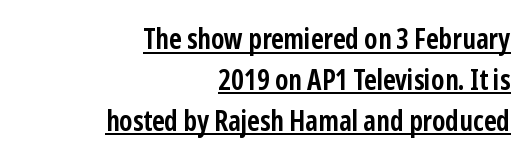
The image shows 28 px semibold, condensed sans-serif type, upright; set right-aligned, normal line spacing (1.46x), normal letter spacing, underlined; low stroke contrast and a medium x-height.
